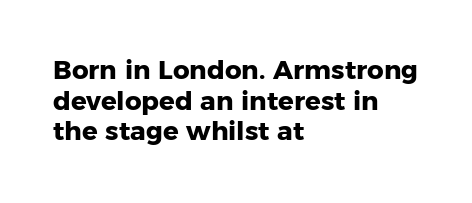
{"italic": "no", "bold": "yes", "underline": "no", "align": "left", "line_spacing_ratio": 1.18, "letter_spacing": "normal", "letter_spacing_em": 0.0, "glyph_px": 26}
